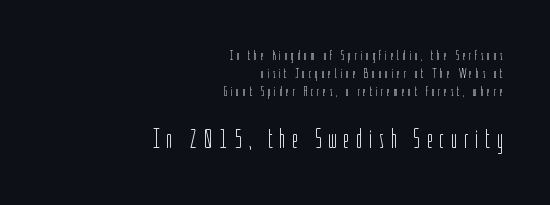
{"italic": "no", "bold": "no", "underline": "no", "align": "right", "line_spacing": "normal", "line_spacing_ratio": 1.3, "letter_spacing": "wide", "letter_spacing_em": 0.24, "larger_block": "second", "size_ratio": 1.93, "glyph_px": 27}
